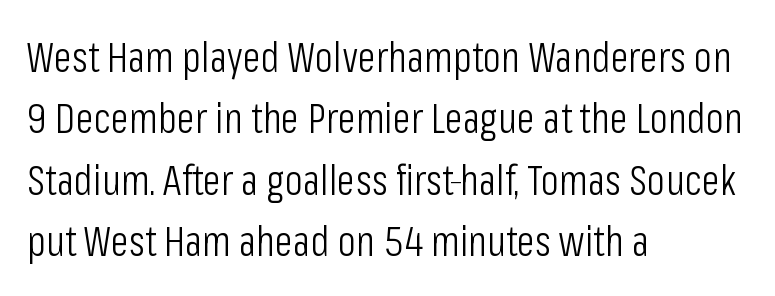
Q: Is the text bold? A: No.
Q: Is the text italic (slanted)? A: No, it is upright.
Q: Is the typeface a serif or a sans-serif typeface? A: Sans-serif.
Q: Is the text underlined? A: No.
Q: How is the paragraph aligned? A: Left-aligned.
Q: Is the spacing between letters normal or unusually wide? A: Normal.
Q: Is the spacing between lines tight, normal or loose? A: Normal.
Q: Width (condensed, normal, or wide)? A: Condensed.
Q: Stroke contrast? A: Low.
Q: x-height? A: Medium.
Q: Monospaced? A: No.
